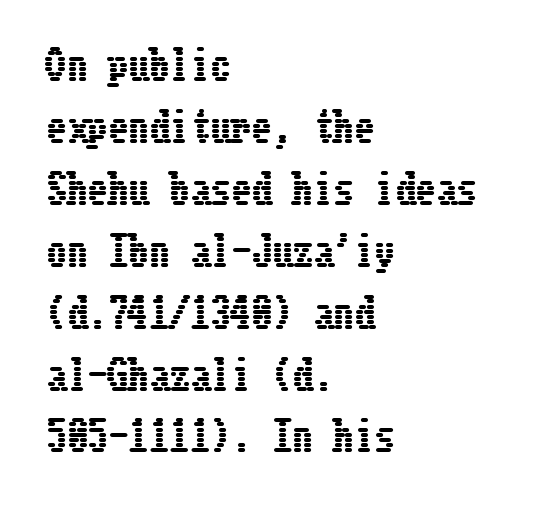
The image shows 41 px condensed type, upright; set left-aligned, normal line spacing (1.51x), normal letter spacing, not underlined; low stroke contrast and a medium x-height.
